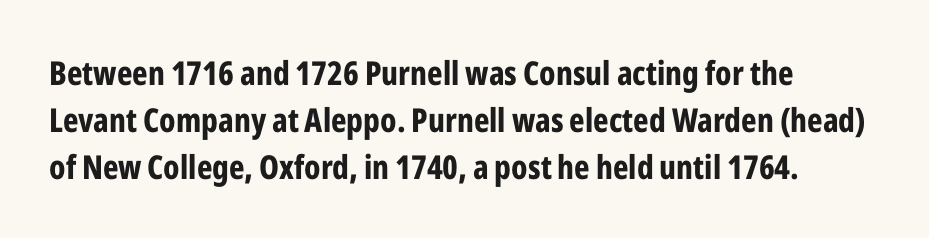
Q: Is the text bold? A: Yes.
Q: Is the text italic (slanted)? A: No, it is upright.
Q: Is the typeface a serif or a sans-serif typeface? A: Sans-serif.
Q: Is the text underlined? A: No.
Q: How is the paragraph aligned? A: Left-aligned.
Q: Is the spacing between letters normal or unusually wide? A: Normal.
Q: Is the spacing between lines tight, normal or loose? A: Normal.
Q: Width (condensed, normal, or wide)? A: Condensed.
Q: Stroke contrast? A: Low.
Q: x-height? A: Medium.
Q: Monospaced? A: No.
